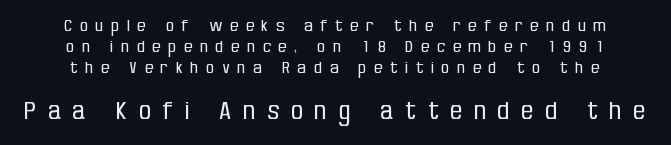
{"italic": "no", "bold": "no", "underline": "no", "align": "center", "line_spacing": "normal", "line_spacing_ratio": 1.31, "letter_spacing": "wide", "letter_spacing_em": 0.49, "larger_block": "second", "size_ratio": 1.5, "glyph_px": 24}
